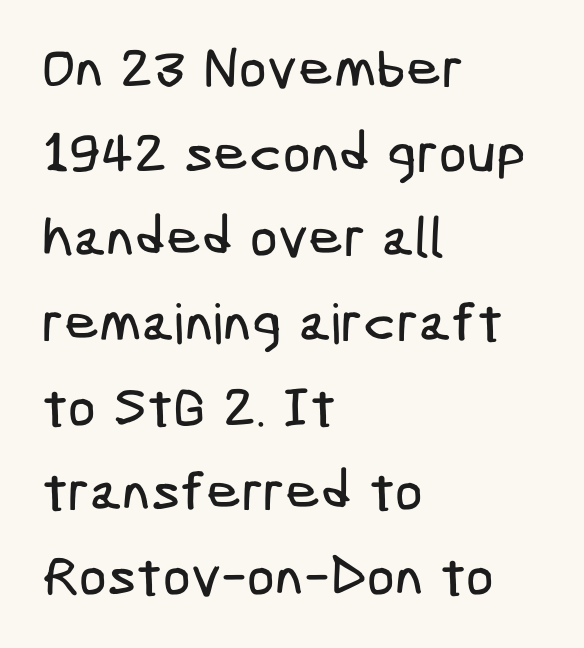
The image shows 55 px condensed sans-serif type; set left-aligned, normal line spacing (1.54x), normal letter spacing, not underlined; low stroke contrast and a medium x-height.
